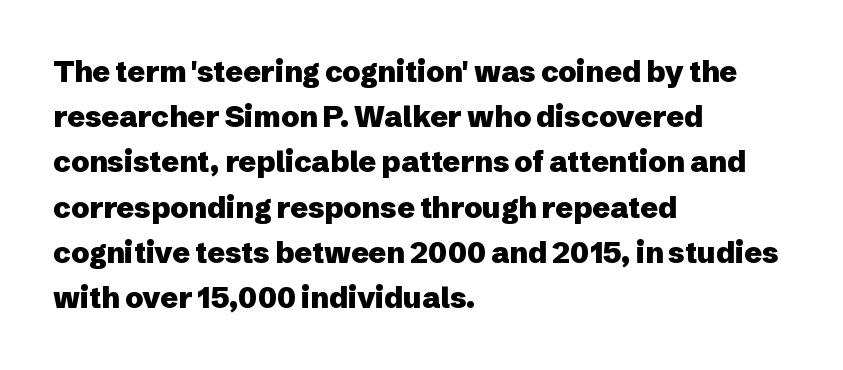
Q: Is the text bold? A: Yes.
Q: Is the text italic (slanted)? A: No, it is upright.
Q: Is the typeface a serif or a sans-serif typeface? A: Sans-serif.
Q: Is the text underlined? A: No.
Q: How is the paragraph aligned? A: Left-aligned.
Q: Is the spacing between letters normal or unusually wide? A: Normal.
Q: Is the spacing between lines tight, normal or loose? A: Normal.
Q: Width (condensed, normal, or wide)? A: Normal.
Q: Stroke contrast? A: Low.
Q: x-height? A: Medium.
Q: Monospaced? A: No.
